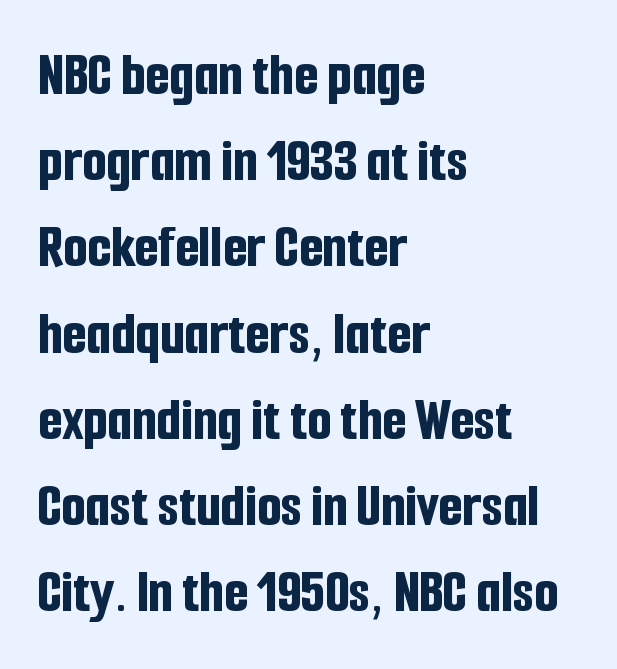
Q: Is the text bold? A: Yes.
Q: Is the text italic (slanted)? A: No, it is upright.
Q: Is the typeface a serif or a sans-serif typeface? A: Sans-serif.
Q: Is the text underlined? A: No.
Q: How is the paragraph aligned? A: Left-aligned.
Q: Is the spacing between letters normal or unusually wide? A: Normal.
Q: Is the spacing between lines tight, normal or loose? A: Normal.
Q: Width (condensed, normal, or wide)? A: Condensed.
Q: Stroke contrast? A: Low.
Q: x-height? A: Medium.
Q: Monospaced? A: No.
